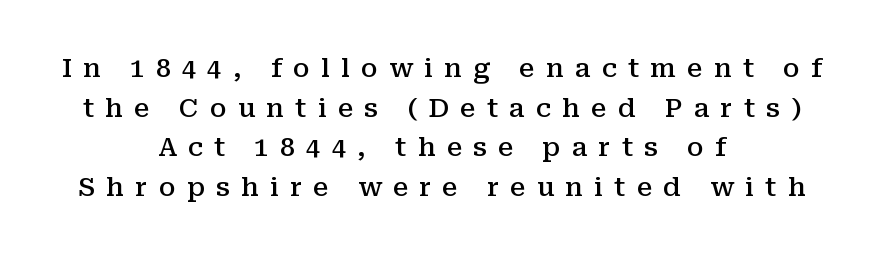
The image shows 26 px text type, upright; set centered, normal line spacing (1.52x), unusually wide letter spacing (+0.43 em), not underlined.
